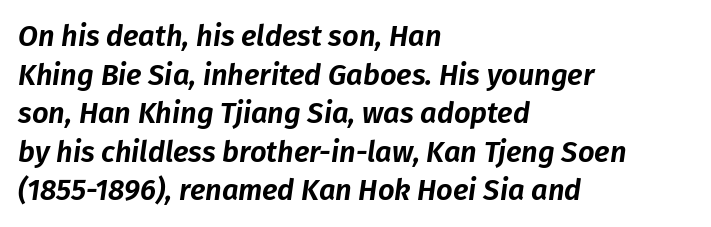
Q: Is the text italic (slanted)? A: Yes, it leans right by about 8 degrees.
Q: Is the text underlined? A: No.
Q: How is the paragraph aligned? A: Left-aligned.
Q: Is the spacing between letters normal or unusually wide? A: Normal.
Q: Is the spacing between lines tight, normal or loose? A: Normal.
Q: Width (condensed, normal, or wide)? A: Normal.
Q: Stroke contrast? A: Low.
Q: x-height? A: Medium.
Q: Monospaced? A: No.
